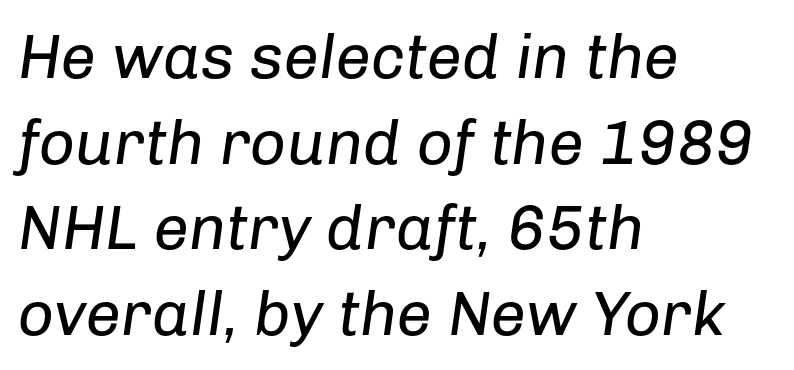
The image shows 63 px regular-weight type, italic (leaning right); set left-aligned, normal line spacing (1.36x), normal letter spacing, not underlined; low stroke contrast and a medium x-height.
